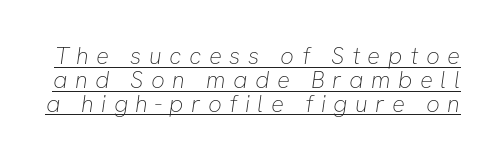
The letters look calm and open, with moderate or lighter stems. Beneath each row of characters lies a ruled line. This sample trades vertical openness for compactness between lines. Compared with typical body copy, the letter spacing here is much looser.
